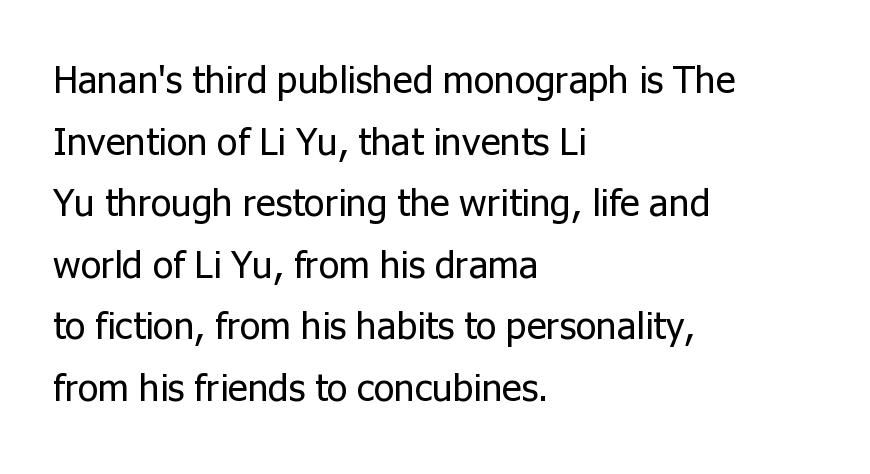
The image shows 38 px regular-weight sans-serif type, upright; set left-aligned, normal line spacing (1.62x), normal letter spacing, not underlined; low stroke contrast and a medium x-height.
